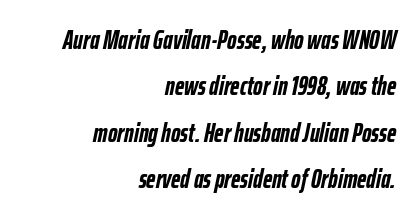
Between one letter and the next there's only the usual sliver of space. A dark, heavy texture on the line: the type is bold. Short and long lines alike share a common ending point at right. If you drew a line through each stem, it would be angled. Any mark beneath the type? The region is blank.
